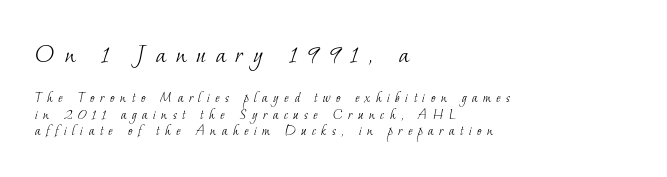
Q: Is the text bold? A: No.
Q: Is the text underlined? A: No.
Q: How is the paragraph aligned? A: Left-aligned.
Q: Is the spacing between letters normal or unusually wide? A: Unusually wide.
Q: Is the spacing between lines tight, normal or loose? A: Tight.
Q: Which block of text is set in a larger size, the first (top) or the second (bottom)? A: The first (top) one.
